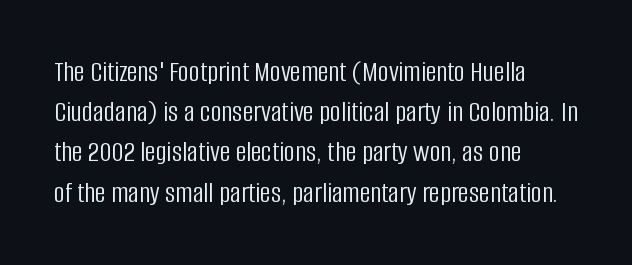
The image shows 30 px light, condensed sans-serif type, upright; set left-aligned, normal line spacing (1.34x), normal letter spacing, not underlined; low stroke contrast and a large x-height.
